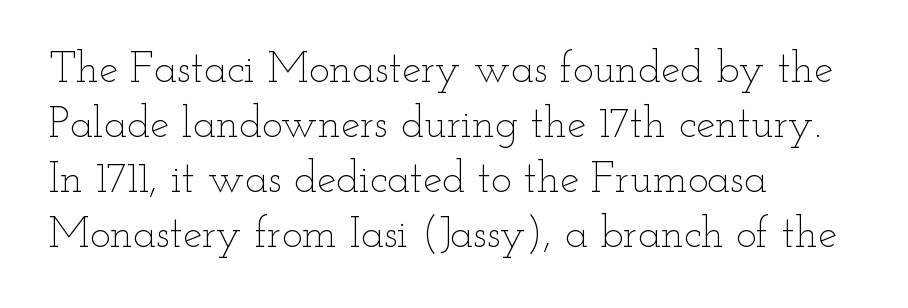
Q: Is the text bold? A: No.
Q: Is the text italic (slanted)? A: No, it is upright.
Q: Is the text underlined? A: No.
Q: How is the paragraph aligned? A: Left-aligned.
Q: Is the spacing between letters normal or unusually wide? A: Normal.
Q: Is the spacing between lines tight, normal or loose? A: Normal.
Q: Width (condensed, normal, or wide)? A: Wide.
Q: Stroke contrast? A: Low.
Q: x-height? A: Small.
Q: Monospaced? A: No.
